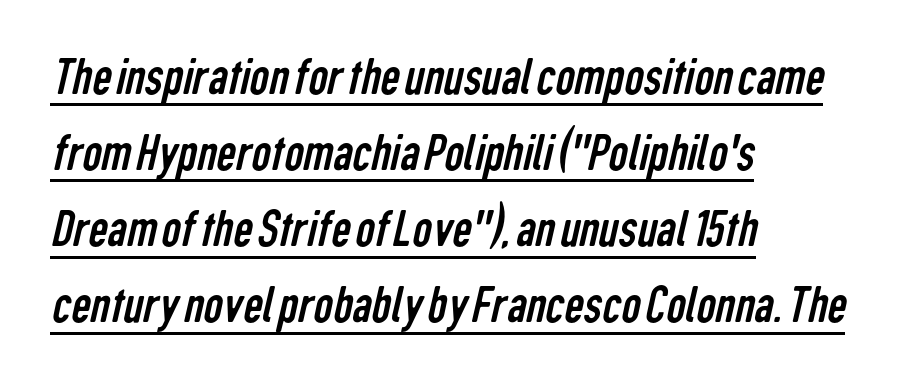
{"serif": "no", "bold": "no", "weight": "regular", "width": "condensed", "stroke_contrast": "low", "x_height": "medium", "monospaced": "no", "underline": "yes", "align": "left", "line_spacing": "normal", "line_spacing_ratio": 1.41, "letter_spacing": "normal", "letter_spacing_em": 0.0, "glyph_px": 54}
